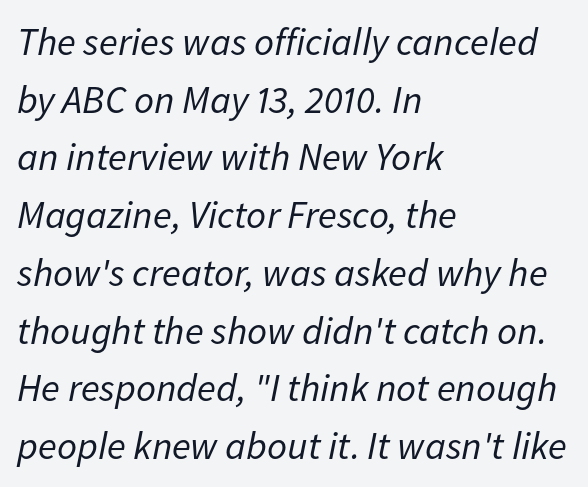
Q: Is the text bold? A: No.
Q: Is the text italic (slanted)? A: Yes, it leans right by about 11 degrees.
Q: Is the text underlined? A: No.
Q: How is the paragraph aligned? A: Left-aligned.
Q: Is the spacing between letters normal or unusually wide? A: Normal.
Q: Is the spacing between lines tight, normal or loose? A: Normal.
Q: Width (condensed, normal, or wide)? A: Normal.
Q: Stroke contrast? A: Low.
Q: x-height? A: Medium.
Q: Monospaced? A: No.
